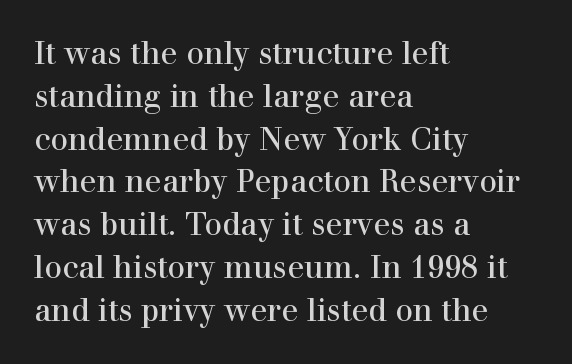
{"serif": "yes", "italic": "no", "bold": "no", "weight": "regular", "width": "normal", "stroke_contrast": "high", "x_height": "medium", "monospaced": "no", "underline": "no", "align": "left", "line_spacing": "normal", "line_spacing_ratio": 1.38, "letter_spacing": "normal", "letter_spacing_em": 0.0, "glyph_px": 31}
